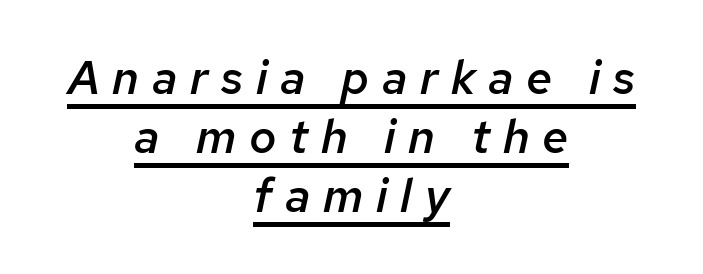
Q: Is the text bold? A: Semi-bold.
Q: Is the text italic (slanted)? A: Yes, it leans right by about 12 degrees.
Q: Is the text underlined? A: Yes.
Q: How is the paragraph aligned? A: Centered.
Q: Is the spacing between letters normal or unusually wide? A: Unusually wide.
Q: Is the spacing between lines tight, normal or loose? A: Normal.
Q: Width (condensed, normal, or wide)? A: Normal.
Q: Stroke contrast? A: Low.
Q: x-height? A: Medium.
Q: Monospaced? A: No.
